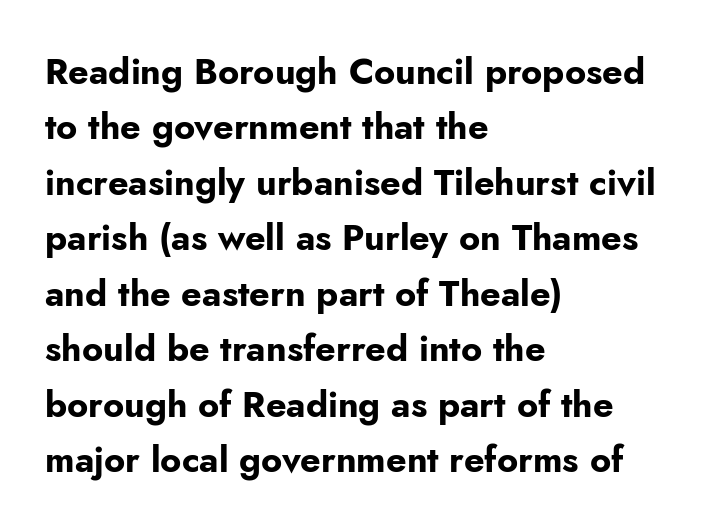
The image shows 36 px bold sans-serif type, upright; set left-aligned, normal line spacing (1.54x), normal letter spacing, not underlined; low stroke contrast and a small x-height.
